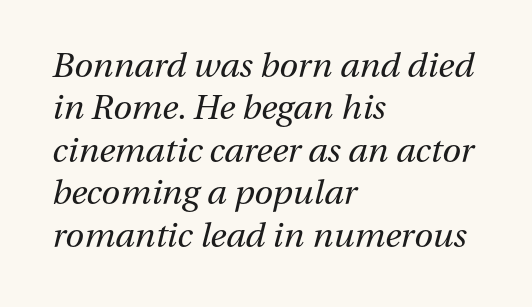
Q: Is the text bold? A: No.
Q: Is the text italic (slanted)? A: Yes, it leans right by about 13 degrees.
Q: Is the text underlined? A: No.
Q: How is the paragraph aligned? A: Left-aligned.
Q: Is the spacing between letters normal or unusually wide? A: Normal.
Q: Is the spacing between lines tight, normal or loose? A: Normal.
Q: Width (condensed, normal, or wide)? A: Normal.
Q: Stroke contrast? A: Medium.
Q: x-height? A: Medium.
Q: Monospaced? A: No.
